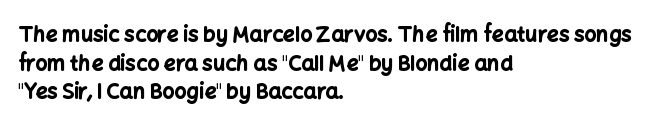
Notice how descenders clear the ascenders below comfortably — that's standard leading. Clear beneath every line of the passage. These lines are set flush left with a ragged right edge. The type sits square on the baseline with zero lean. Each word holds together tightly as a unit, with standard inter-letter gaps.
